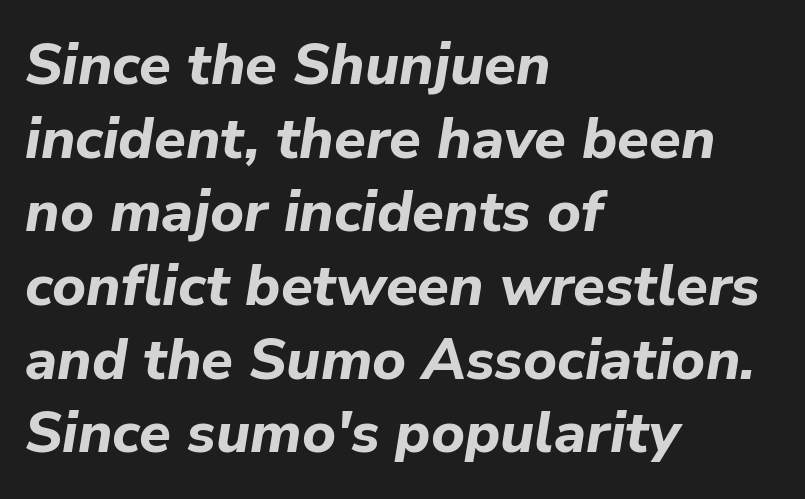
The image shows 58 px bold type, italic (leaning right); set left-aligned, normal line spacing (1.27x), normal letter spacing, not underlined; low stroke contrast and a medium x-height.
